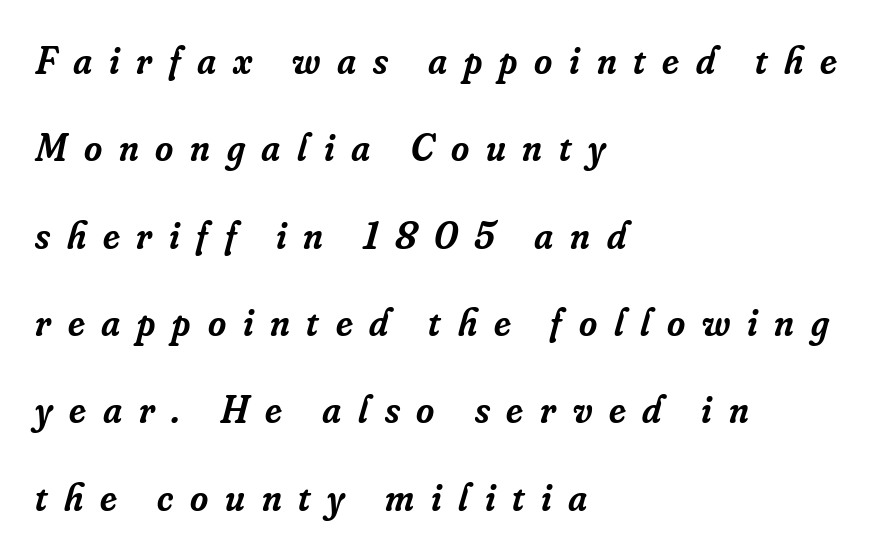
Q: Is the text bold? A: Semi-bold.
Q: Is the text italic (slanted)? A: Yes, it leans right by about 16 degrees.
Q: Is the typeface a serif or a sans-serif typeface? A: Serif.
Q: Is the text underlined? A: No.
Q: How is the paragraph aligned? A: Left-aligned.
Q: Is the spacing between letters normal or unusually wide? A: Unusually wide.
Q: Is the spacing between lines tight, normal or loose? A: Loose.
Q: Width (condensed, normal, or wide)? A: Normal.
Q: Stroke contrast? A: Low.
Q: x-height? A: Small.
Q: Monospaced? A: No.
